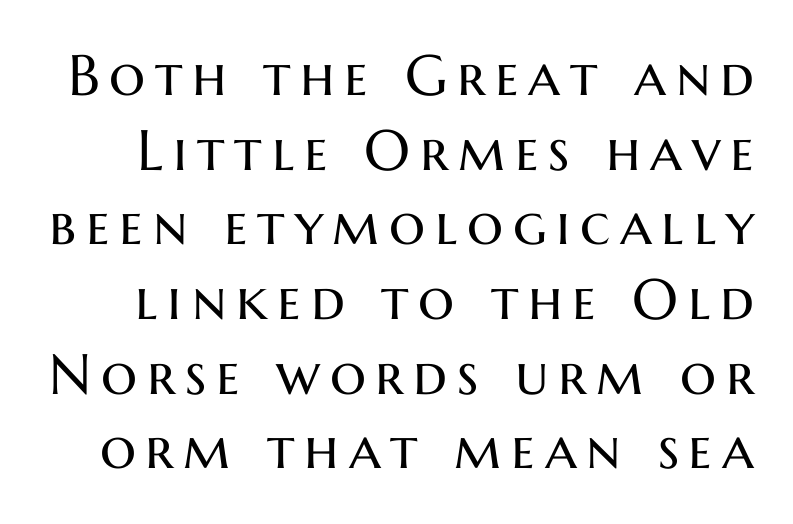
Q: Is the text bold? A: No.
Q: Is the text italic (slanted)? A: No, it is upright.
Q: Is the typeface a serif or a sans-serif typeface? A: Sans-serif.
Q: Is the text underlined? A: No.
Q: Is the spacing between lines tight, normal or loose? A: Normal.
Q: Width (condensed, normal, or wide)? A: Normal.
Q: Stroke contrast? A: Medium.
Q: x-height? A: Medium.
Q: Monospaced? A: No.
